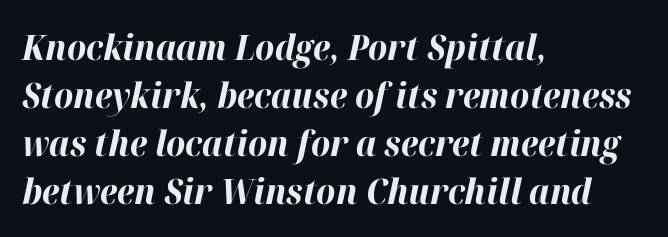
Q: Is the text bold? A: Yes.
Q: Is the text italic (slanted)? A: Yes, it leans right by about 12 degrees.
Q: Is the text underlined? A: No.
Q: How is the paragraph aligned? A: Left-aligned.
Q: Is the spacing between letters normal or unusually wide? A: Normal.
Q: Is the spacing between lines tight, normal or loose? A: Normal.
Q: Width (condensed, normal, or wide)? A: Normal.
Q: Stroke contrast? A: High.
Q: x-height? A: Medium.
Q: Monospaced? A: No.
